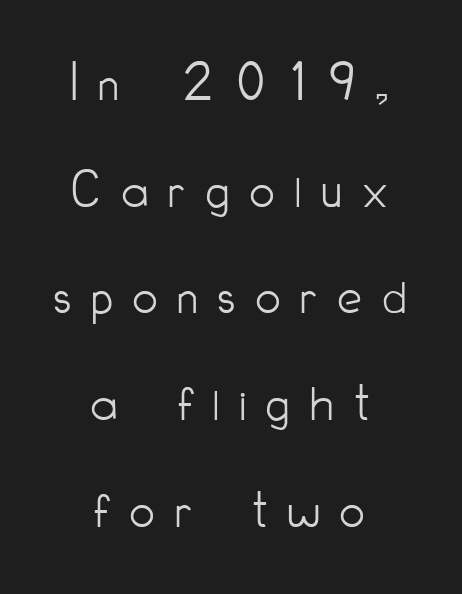
{"serif": "no", "italic": "no", "bold": "no", "weight": "light", "width": "condensed", "stroke_contrast": "low", "x_height": "small", "monospaced": "no", "underline": "no", "align": "center", "line_spacing": "loose", "line_spacing_ratio": 1.94, "letter_spacing": "wide", "letter_spacing_em": 0.37, "glyph_px": 55}
